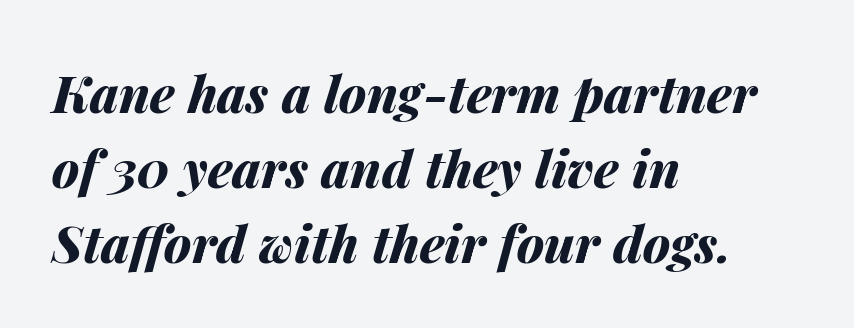
{"italic": "yes", "lean": "right", "slant_degrees": 14, "bold": "yes", "weight": "bold", "width": "normal", "stroke_contrast": "medium", "x_height": "medium", "monospaced": "no", "underline": "no", "align": "left", "line_spacing": "normal", "line_spacing_ratio": 1.47, "letter_spacing": "normal", "letter_spacing_em": 0.0, "glyph_px": 51}
